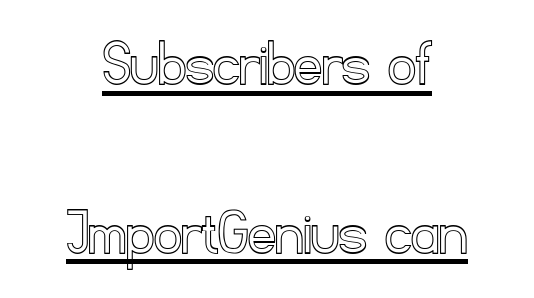
Looks like regular typesetting: each glyph gets only the width it needs. Which margin do the lines hug? Neither — every line sits in the middle. The type is set solid horizontally, with unmodified tracking. A typographer would call this underscored text. You could fit nearly another row in the gap between these rows. Quick note: not italic, upright.
